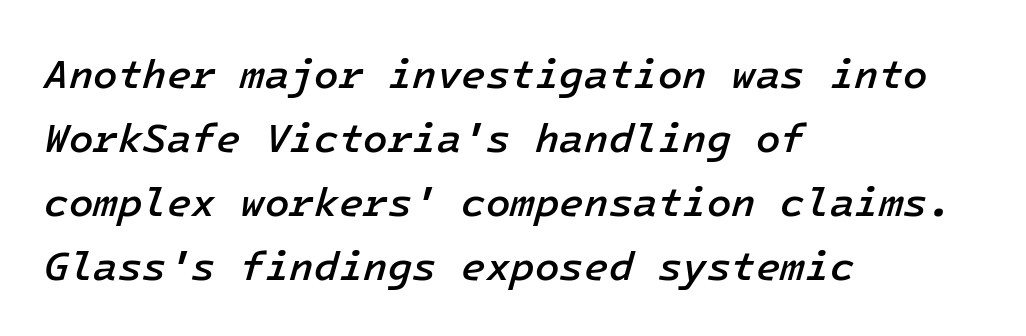
The image shows 40 px semibold type, italic (leaning right); set left-aligned, normal line spacing (1.6x), normal letter spacing, not underlined; low stroke contrast and a medium x-height.
